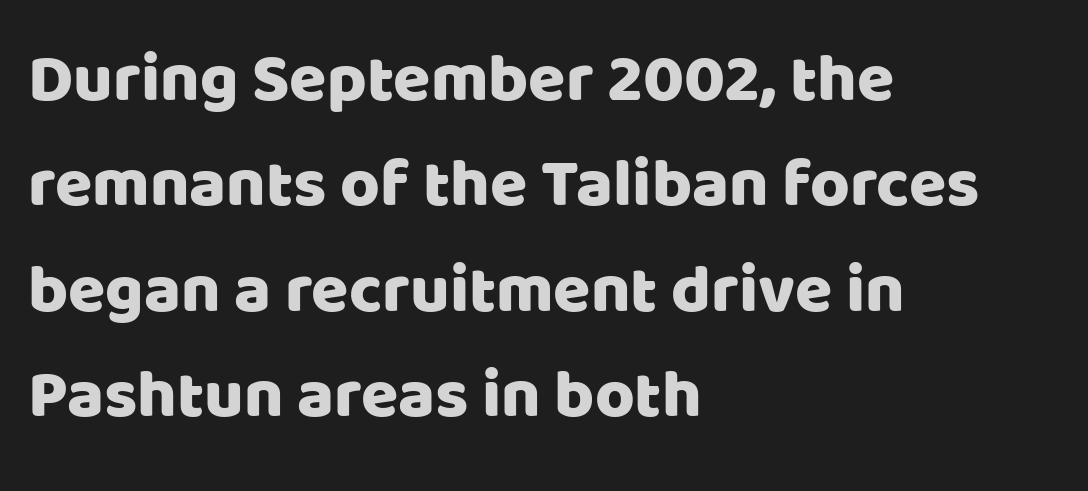
{"serif": "no", "italic": "no", "width": "normal", "stroke_contrast": "low", "x_height": "large", "monospaced": "no", "underline": "no", "align": "left", "line_spacing": "normal", "line_spacing_ratio": 1.55, "letter_spacing": "normal", "letter_spacing_em": 0.0, "glyph_px": 68}
